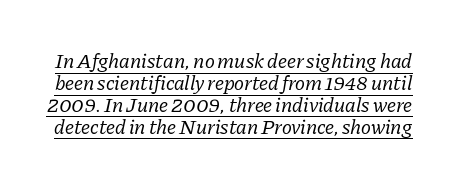
Q: Is the text bold? A: No.
Q: Is the text italic (slanted)? A: Yes, it leans right by about 11 degrees.
Q: Is the text underlined? A: Yes.
Q: Is the spacing between letters normal or unusually wide? A: Normal.
Q: Is the spacing between lines tight, normal or loose? A: Tight.
